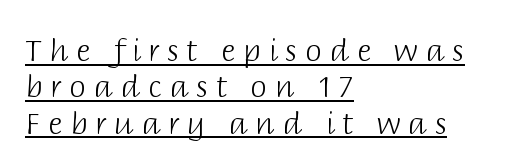
Does the type have serifs? No, each stem ends abruptly. The face used here is proportionally spaced, like ordinary book or web type. You could only call the tracking loose — the letters float apart. The words here are underlined.
